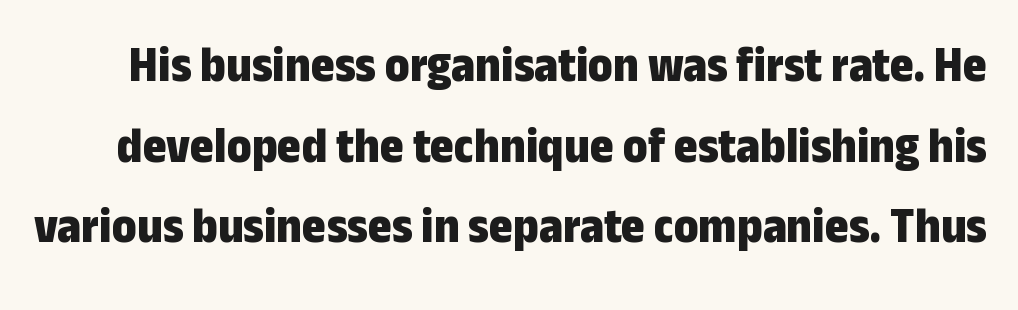
The text was rendered using a sans face with plain stroke endings. It's the straight-up-and-down kind of type. The glyphs are unaccompanied by any horizontal stroke below them. You could not count columns in this text — the font is proportionally spaced.
